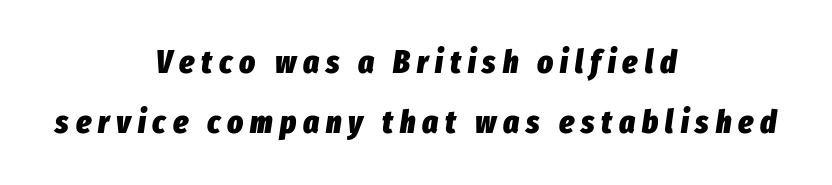
Q: Is the text bold? A: Yes.
Q: Is the text italic (slanted)? A: Yes, it leans right by about 8 degrees.
Q: Is the text underlined? A: No.
Q: How is the paragraph aligned? A: Centered.
Q: Is the spacing between letters normal or unusually wide? A: Unusually wide.
Q: Width (condensed, normal, or wide)? A: Condensed.
Q: Stroke contrast? A: Low.
Q: x-height? A: Medium.
Q: Monospaced? A: No.
